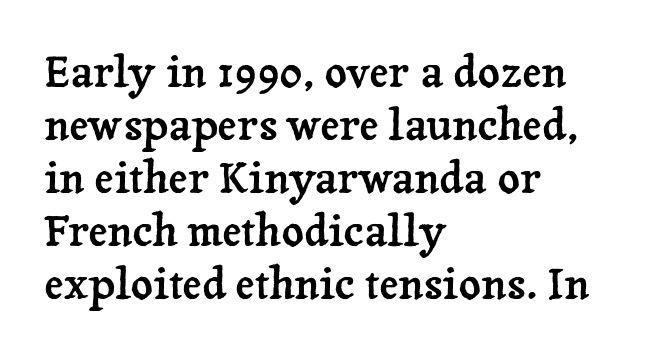
{"serif": "yes", "italic": "no", "width": "normal", "stroke_contrast": "low", "x_height": "medium", "monospaced": "no", "underline": "no", "align": "left", "line_spacing_ratio": 1.23, "letter_spacing": "normal", "letter_spacing_em": 0.0, "glyph_px": 43}
